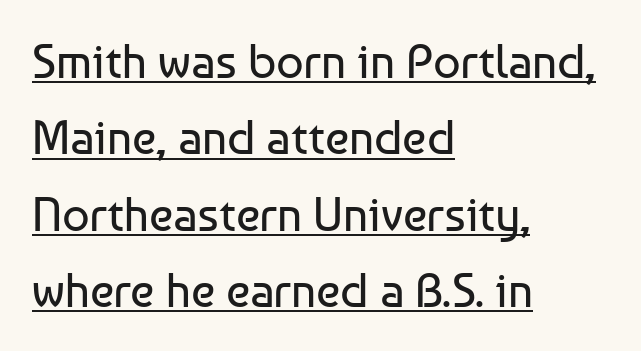
Letterform terminals end flat and unadorned throughout the passage. Words appear dense and cohesive because spacing is normal. Designer's note — italics off, roman on. Weight: not bold — regular or lighter. Descenders here cross a horizontal rule under the line. You could not count columns in this text — the font is proportionally spaced.
